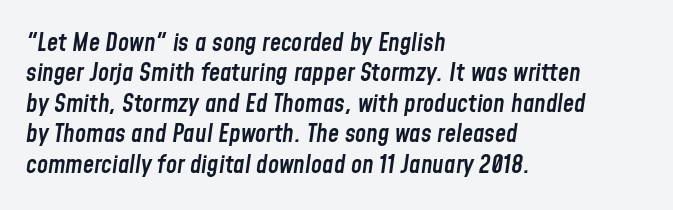
Q: Is the text bold? A: Semi-bold.
Q: Is the text italic (slanted)? A: Yes, it leans right by about 8 degrees.
Q: Is the text underlined? A: No.
Q: How is the paragraph aligned? A: Left-aligned.
Q: Is the spacing between letters normal or unusually wide? A: Normal.
